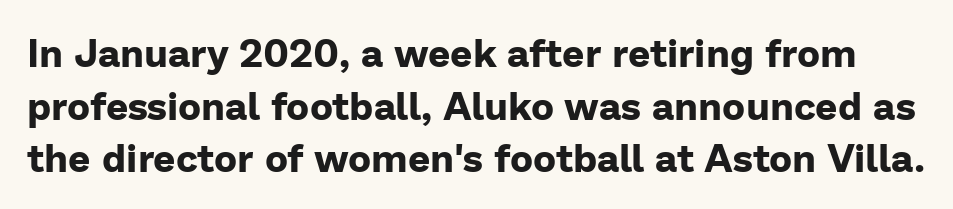
Quick note: not italic, upright. If you measured baseline to baseline, you'd find a middling distance. The zone under the glyphs is completely vacant. The gaps between neighbouring characters are ordinary and unremarkable. Unlike a traditional serif, this face leaves its strokes unadorned.
